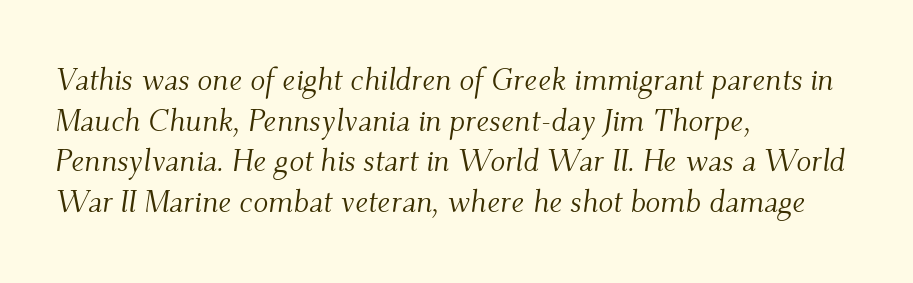
Q: Is the text bold? A: No.
Q: Is the text italic (slanted)? A: Yes, it leans right by about 9 degrees.
Q: Is the typeface a serif or a sans-serif typeface? A: Serif.
Q: Is the text underlined? A: No.
Q: How is the paragraph aligned? A: Left-aligned.
Q: Is the spacing between letters normal or unusually wide? A: Normal.
Q: Is the spacing between lines tight, normal or loose? A: Normal.
Q: Width (condensed, normal, or wide)? A: Normal.
Q: Stroke contrast? A: Medium.
Q: x-height? A: Small.
Q: Monospaced? A: No.
